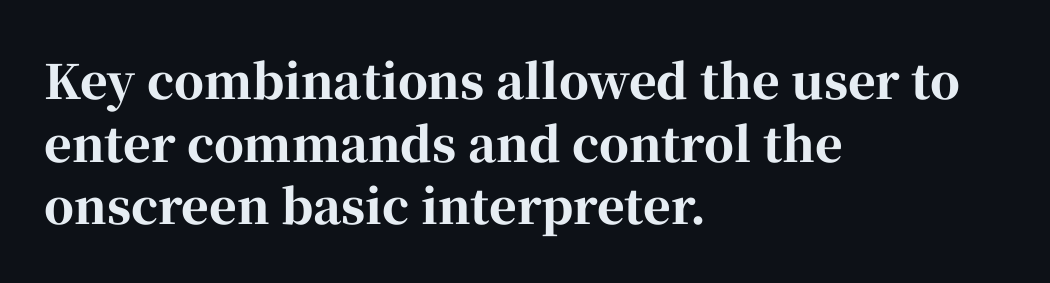
{"serif": "yes", "italic": "no", "bold": "yes", "weight": "bold", "width": "normal", "stroke_contrast": "high", "x_height": "medium", "monospaced": "no", "underline": "no", "align": "left", "line_spacing": "normal", "line_spacing_ratio": 1.33, "letter_spacing": "normal", "letter_spacing_em": 0.0, "glyph_px": 47}
